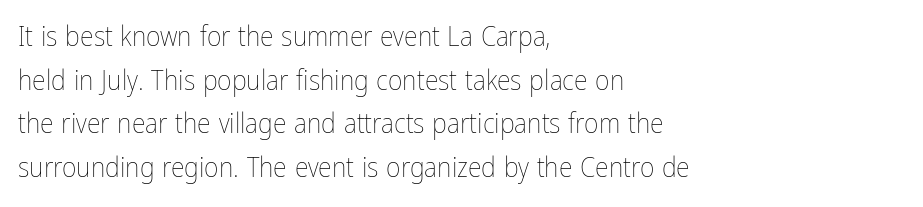
{"italic": "no", "bold": "no", "weight": "thin", "width": "condensed", "stroke_contrast": "low", "x_height": "medium", "monospaced": "no", "underline": "no", "align": "left", "line_spacing": "normal", "line_spacing_ratio": 1.56, "letter_spacing": "normal", "letter_spacing_em": 0.0, "glyph_px": 28}
